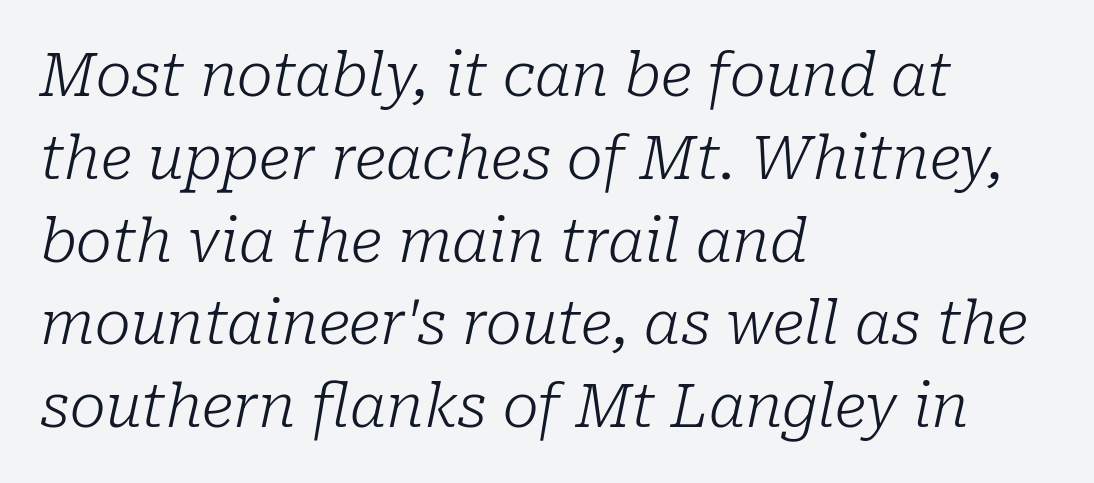
Think of a printed novel: that variable character pitch is what you see here. What stands out about the letter spacing? Nothing — it is the standard amount. The typesetting does not lean heavy: it is not bold. The text block is weighted toward the left margin, trailing off unevenly rightward. Students, observe: this is what conventionally led text looks like. The letters are slanted; this is an italic face.
